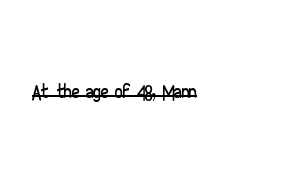
Think of a printed novel: that variable character pitch is what you see here. The letters stand straight up with perfectly vertical stems. Line beginnings align vertically; line endings do not. This rendering leaves character spacing at its baseline value.
